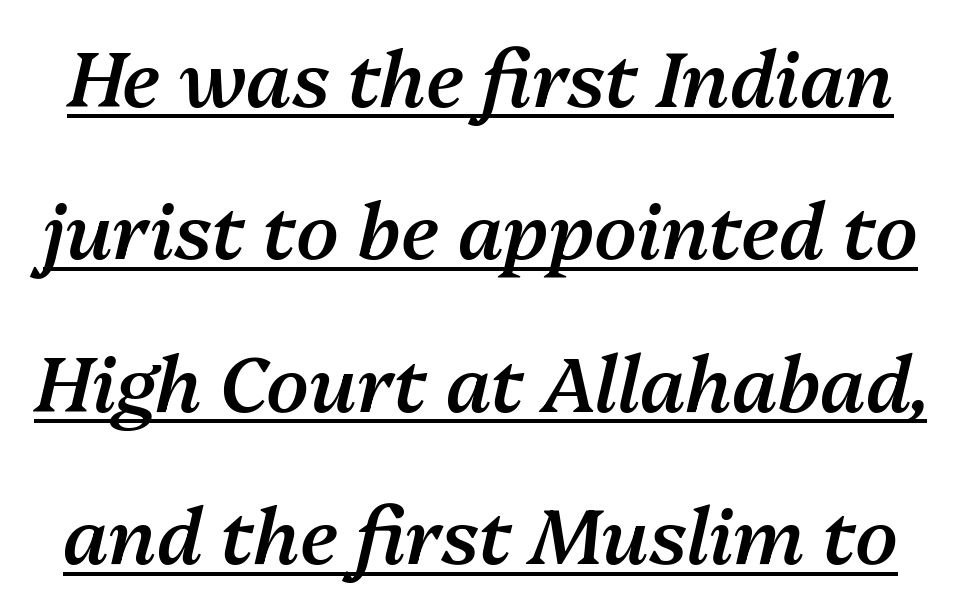
Tall strokes in this sample are angled rather than plumb. The leading is generous, giving the passage an open texture. The letters sit at their default tracking, neither squeezed nor spread. Like a heading marked for emphasis, these lines bear an underscore. The letters advance in unequal steps, a hallmark of proportional type.
